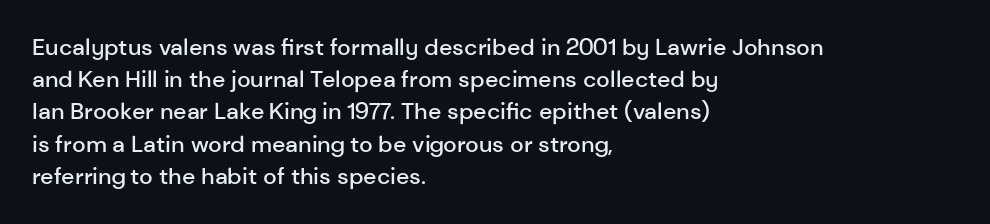
{"italic": "no", "bold": "semi", "underline": "no", "align": "left", "line_spacing": "normal", "line_spacing_ratio": 1.4, "letter_spacing": "normal", "letter_spacing_em": 0.0, "glyph_px": 23}
